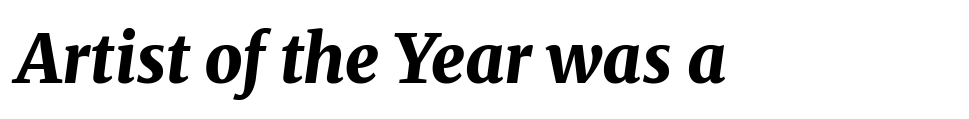
{"italic": "yes", "lean": "right", "slant_degrees": 8, "bold": "yes", "weight": "bold", "width": "normal", "stroke_contrast": "medium", "x_height": "medium", "monospaced": "no", "underline": "no", "letter_spacing": "normal", "letter_spacing_em": 0.0, "glyph_px": 67}
